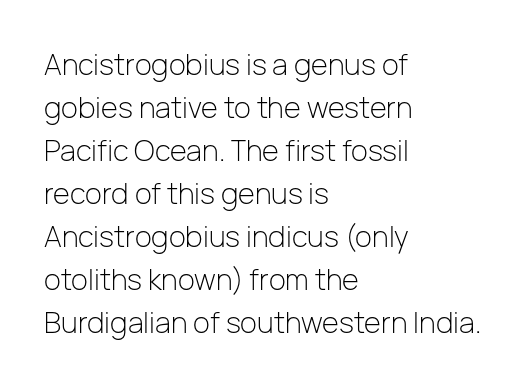
The image shows 29 px light sans-serif type, upright; set left-aligned, normal line spacing (1.48x), normal letter spacing, not underlined; low stroke contrast and a medium x-height.
